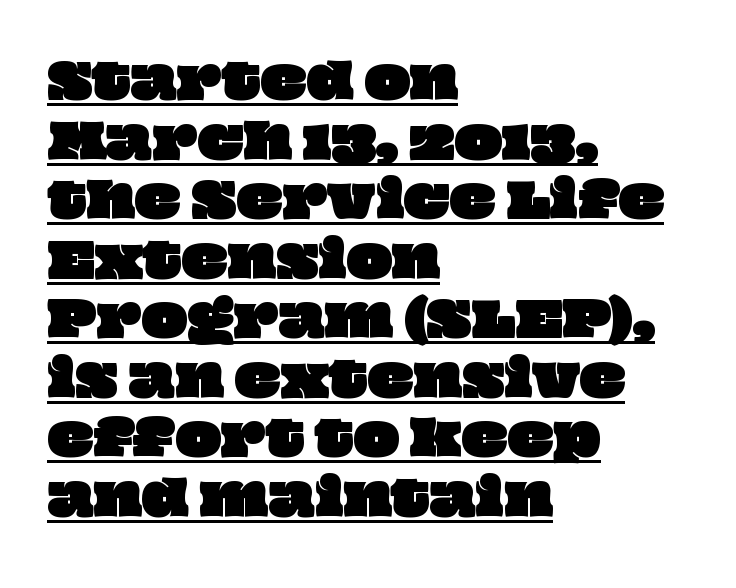
Q: Is the text underlined? A: Yes.
Q: How is the paragraph aligned? A: Left-aligned.
Q: Is the spacing between letters normal or unusually wide? A: Normal.
Q: Width (condensed, normal, or wide)? A: Wide.
Q: Stroke contrast? A: Low.
Q: x-height? A: Large.
Q: Monospaced? A: No.
